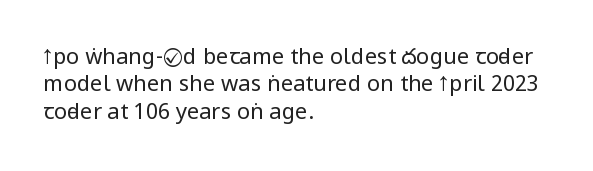
Q: Is the text bold? A: No.
Q: Is the text italic (slanted)? A: No, it is upright.
Q: Is the text underlined? A: No.
Q: How is the paragraph aligned? A: Left-aligned.
Q: Is the spacing between letters normal or unusually wide? A: Normal.
Q: Is the spacing between lines tight, normal or loose? A: Normal.
